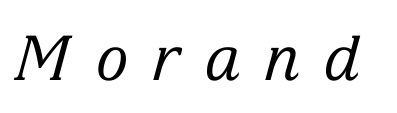
{"serif": "yes", "italic": "yes", "lean": "right", "slant_degrees": 15, "bold": "no", "weight": "regular", "width": "normal", "stroke_contrast": "low", "x_height": "medium", "monospaced": "no", "underline": "no", "letter_spacing": "wide", "letter_spacing_em": 0.38, "glyph_px": 62}
